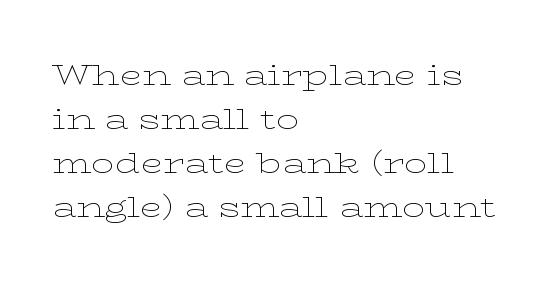
The image shows 29 px thin, wide serif type, upright; set left-aligned, normal line spacing (1.52x), normal letter spacing, not underlined; low stroke contrast and a medium x-height.
